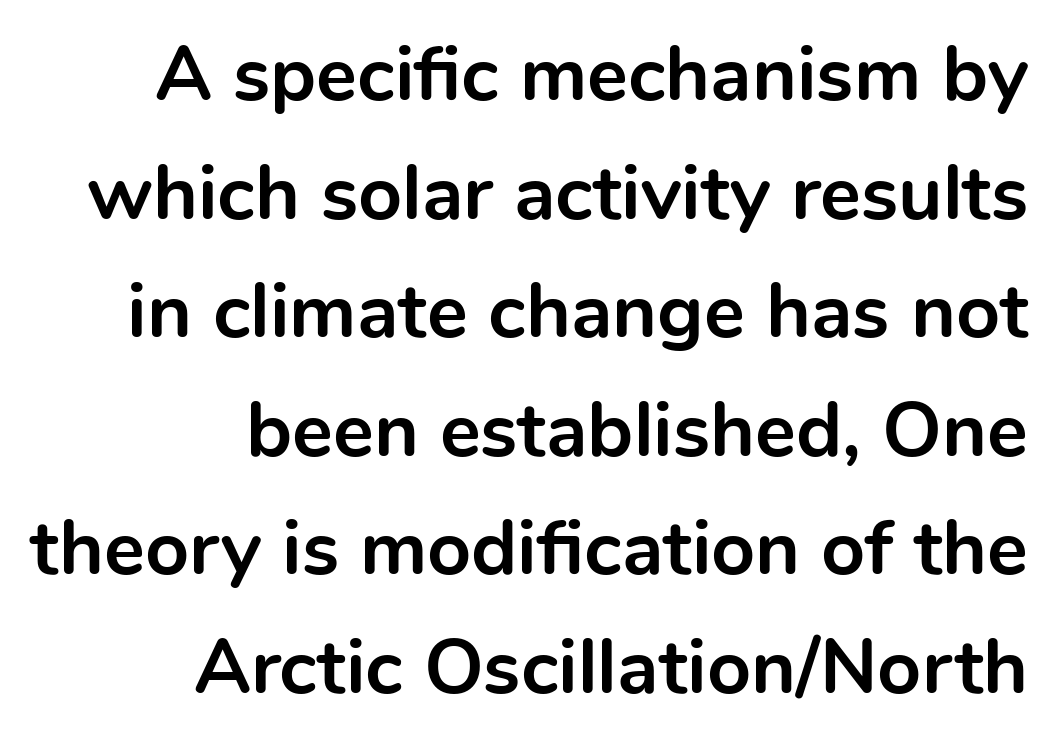
The image shows 77 px bold sans-serif type, upright; set right-aligned, normal line spacing (1.54x), normal letter spacing, not underlined; a medium x-height.
